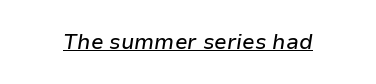
{"italic": "yes", "lean": "right", "slant_degrees": 9, "underline": "yes", "letter_spacing": "normal", "letter_spacing_em": 0.0, "glyph_px": 21}
